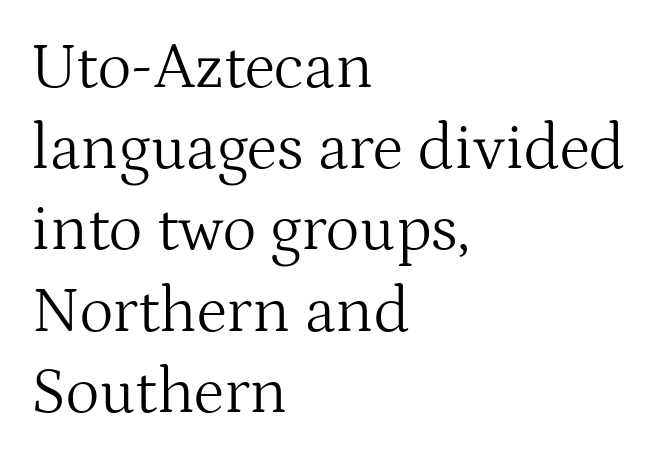
{"serif": "yes", "italic": "no", "bold": "no", "weight": "light", "width": "normal", "stroke_contrast": "medium", "x_height": "medium", "monospaced": "no", "underline": "no", "align": "left", "line_spacing": "normal", "line_spacing_ratio": 1.25, "letter_spacing": "normal", "letter_spacing_em": 0.0, "glyph_px": 65}
